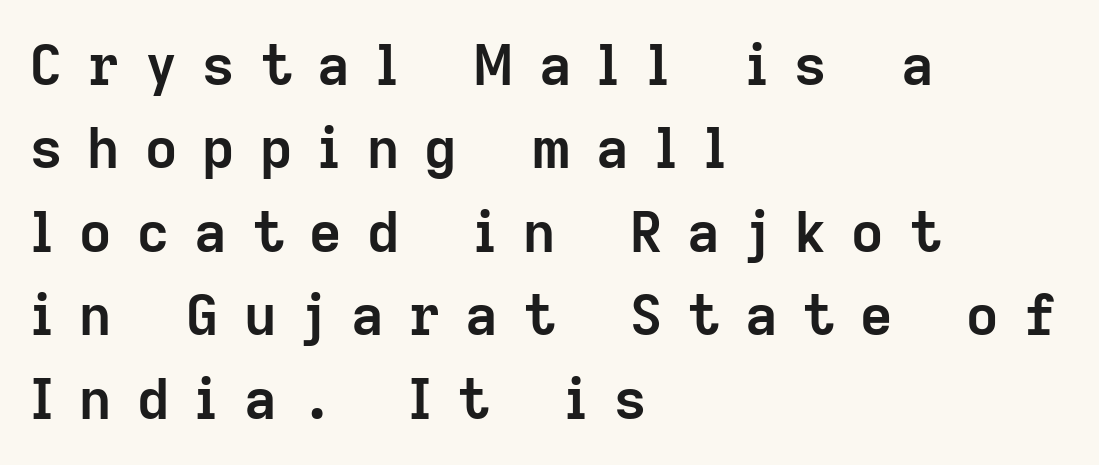
{"serif": "no", "italic": "no", "bold": "yes", "weight": "semibold", "width": "normal", "stroke_contrast": "low", "x_height": "medium", "monospaced": "no", "underline": "no", "align": "left", "line_spacing": "normal", "line_spacing_ratio": 1.49, "letter_spacing": "wide", "letter_spacing_em": 0.45, "glyph_px": 56}
